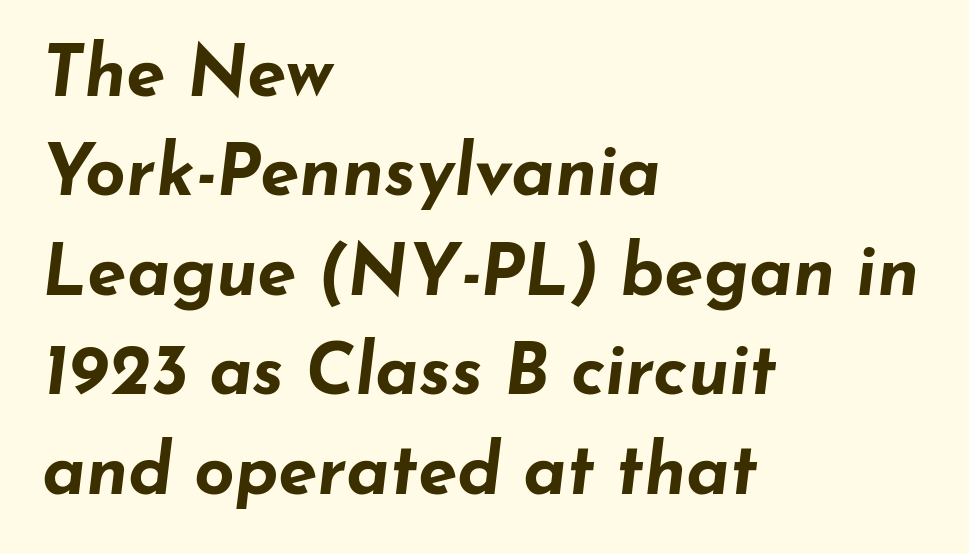
{"italic": "yes", "lean": "right", "slant_degrees": 7, "bold": "yes", "weight": "bold", "width": "wide", "stroke_contrast": "low", "x_height": "small", "monospaced": "no", "underline": "no", "align": "left", "line_spacing": "normal", "line_spacing_ratio": 1.4, "letter_spacing": "normal", "letter_spacing_em": 0.0, "glyph_px": 71}
